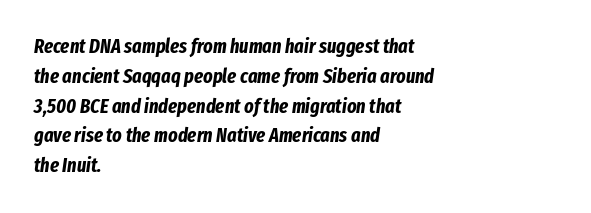
Rows of type keep a routine distance in the vertical direction. Characters are canted at an angle relative to the baseline's perpendicular. The typesetter chose a ragged-right arrangement here. In terms of letterspacing, this is plain default setting.
